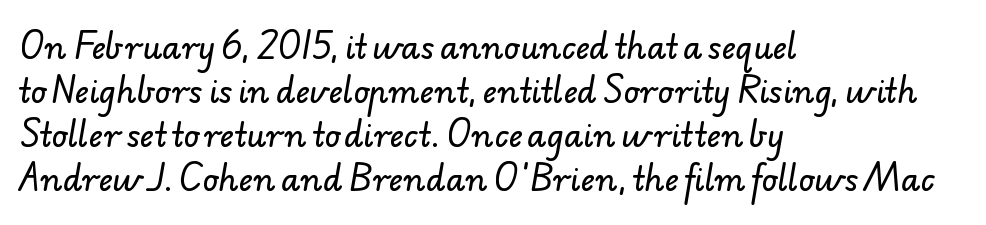
The image shows 31 px sans-serif type; set left-aligned, normal line spacing (1.42x), normal letter spacing, not underlined; low stroke contrast and a small x-height.
